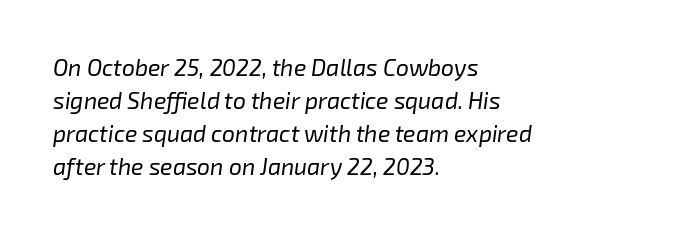
{"italic": "yes", "lean": "right", "slant_degrees": 8, "bold": "no", "underline": "no", "align": "left", "line_spacing": "normal", "line_spacing_ratio": 1.43, "letter_spacing": "normal", "letter_spacing_em": 0.0, "glyph_px": 23}
